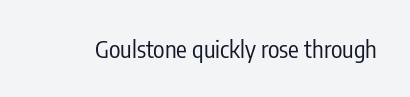
Q: Is the text bold? A: No.
Q: Is the text italic (slanted)? A: No, it is upright.
Q: Is the text underlined? A: No.
Q: Is the spacing between letters normal or unusually wide? A: Normal.
